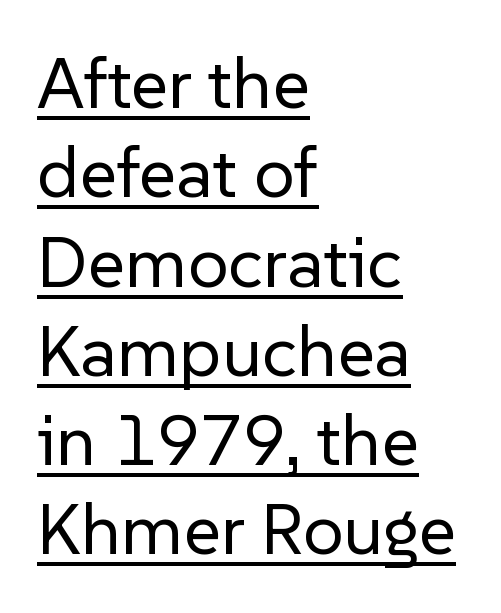
Q: Is the text bold? A: No.
Q: Is the text italic (slanted)? A: No, it is upright.
Q: Is the typeface a serif or a sans-serif typeface? A: Sans-serif.
Q: Is the text underlined? A: Yes.
Q: How is the paragraph aligned? A: Left-aligned.
Q: Is the spacing between letters normal or unusually wide? A: Normal.
Q: Width (condensed, normal, or wide)? A: Normal.
Q: Stroke contrast? A: Low.
Q: x-height? A: Medium.
Q: Monospaced? A: No.
